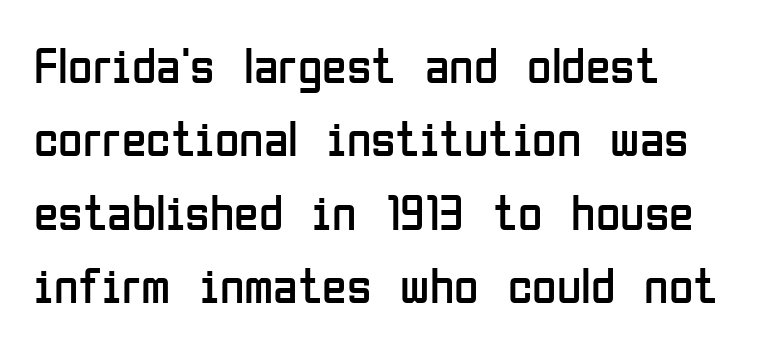
This sample has the flowing, uneven cadence of proportional lettering. Weight: in the light-to-regular range. Italic? Not at all — the glyphs are vertical. Regarding serifs, this sample does without them. Teacher's note: observe the even left margin — that is flush-left alignment. Whoever set this chose a conventional vertical rhythm.
